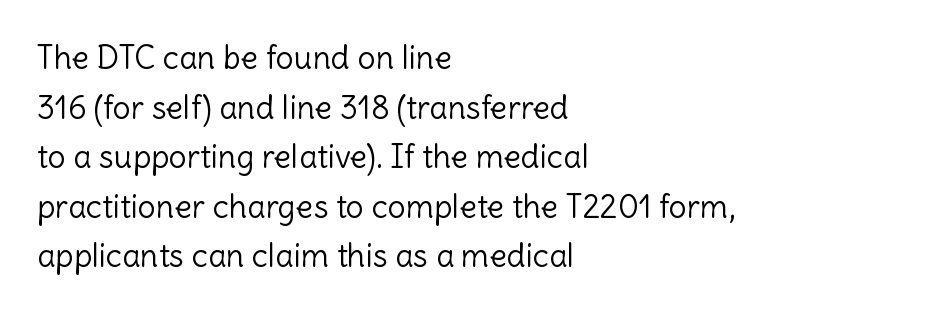
Inter-character spacing is left at the font's built-in metrics. Characters remain perfectly vertical along every line. The space beneath each line is pristine and unruled. These lines are composed in type without serifs.
